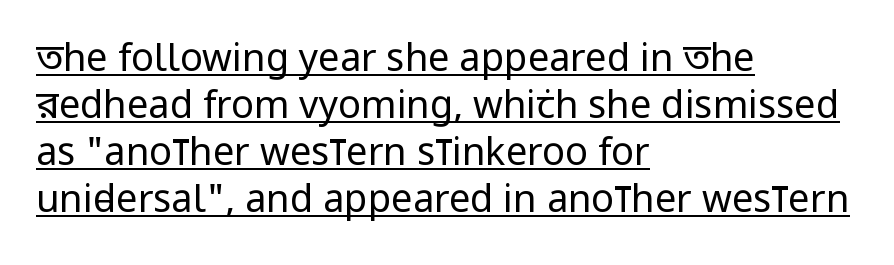
The face used here is rendered with its standard letterfit. Does the copy run flush right? No — it runs flush left. Does the type have serifs? No, each stem ends abruptly. This sample has the flowing, uneven cadence of proportional lettering.
